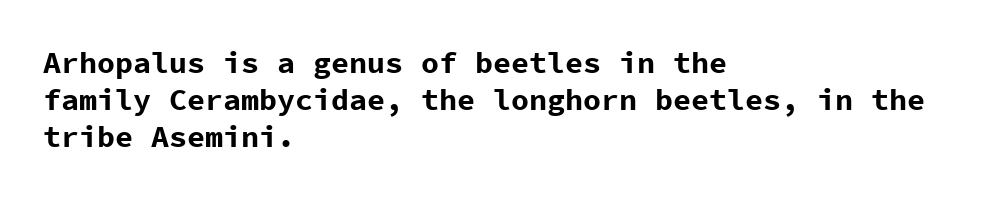
{"serif": "no", "italic": "no", "bold": "yes", "weight": "bold", "width": "normal", "stroke_contrast": "low", "x_height": "medium", "monospaced": "yes", "underline": "no", "align": "left", "line_spacing_ratio": 1.24, "letter_spacing": "normal", "letter_spacing_em": 0.0, "glyph_px": 30}
